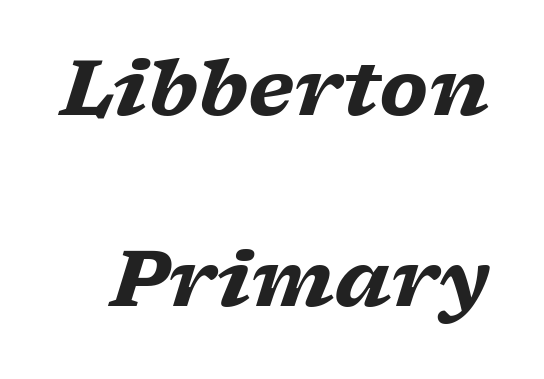
Q: Is the text bold? A: Yes.
Q: Is the text italic (slanted)? A: Yes, it leans right by about 17 degrees.
Q: Is the typeface a serif or a sans-serif typeface? A: Serif.
Q: Is the text underlined? A: No.
Q: Is the spacing between letters normal or unusually wide? A: Normal.
Q: Is the spacing between lines tight, normal or loose? A: Loose.
Q: Width (condensed, normal, or wide)? A: Wide.
Q: Stroke contrast? A: Low.
Q: x-height? A: Medium.
Q: Monospaced? A: No.
